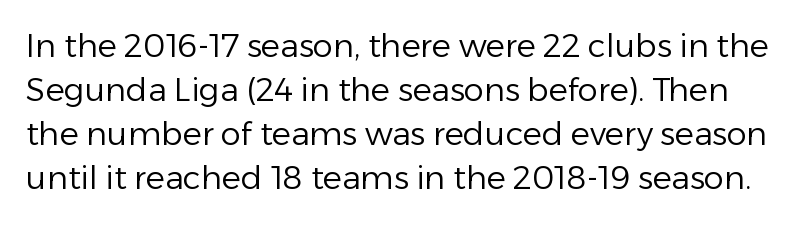
{"serif": "no", "italic": "no", "bold": "no", "weight": "regular", "width": "normal", "stroke_contrast": "low", "x_height": "medium", "monospaced": "no", "underline": "no", "line_spacing": "normal", "line_spacing_ratio": 1.38, "letter_spacing": "normal", "letter_spacing_em": 0.0, "glyph_px": 32}
